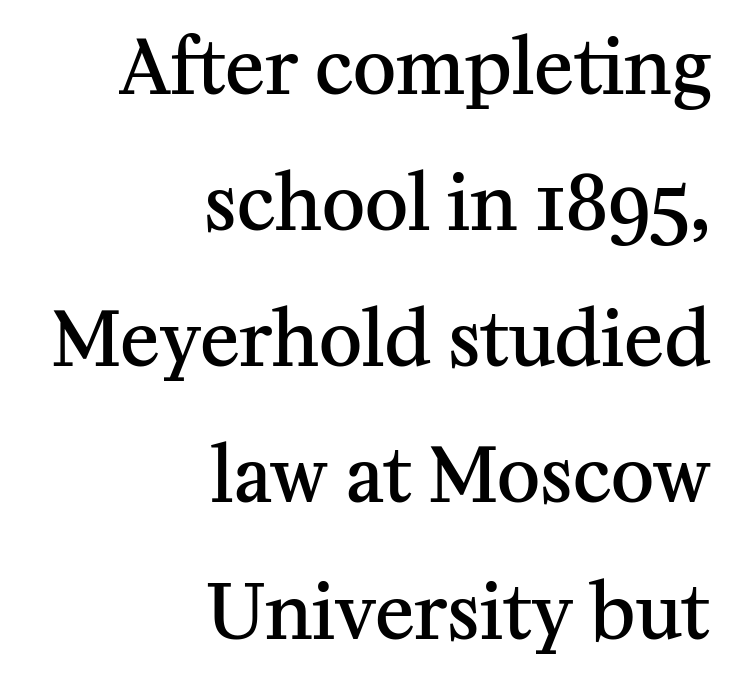
The image shows 74 px semibold serif type, upright; set right-aligned, line spacing 1.84x, normal letter spacing, not underlined; medium stroke contrast and a medium x-height.
